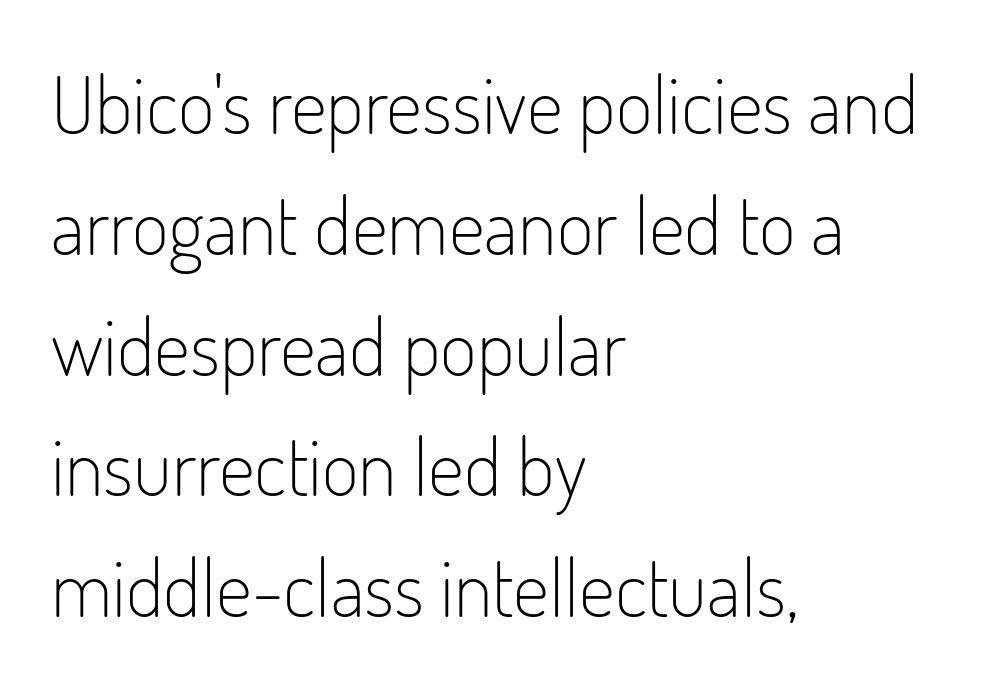
Q: Is the text bold? A: No.
Q: Is the text italic (slanted)? A: No, it is upright.
Q: Is the typeface a serif or a sans-serif typeface? A: Sans-serif.
Q: Is the text underlined? A: No.
Q: How is the paragraph aligned? A: Left-aligned.
Q: Is the spacing between letters normal or unusually wide? A: Normal.
Q: Is the spacing between lines tight, normal or loose? A: Normal.
Q: Width (condensed, normal, or wide)? A: Condensed.
Q: Stroke contrast? A: Low.
Q: x-height? A: Small.
Q: Monospaced? A: No.
